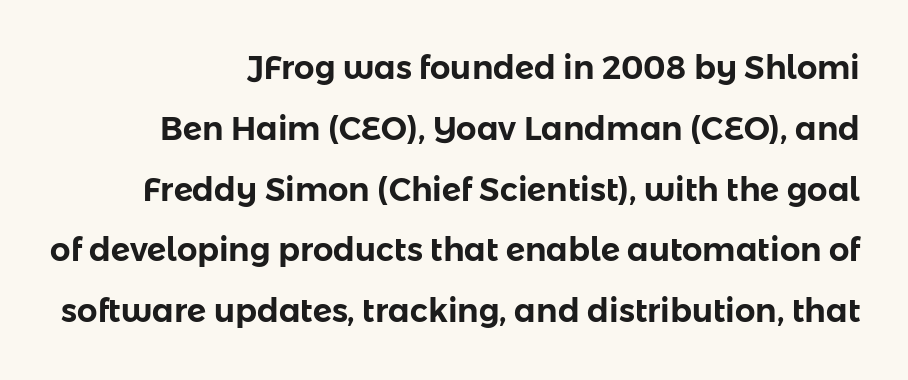
{"serif": "no", "italic": "no", "width": "normal", "stroke_contrast": "low", "x_height": "medium", "monospaced": "no", "underline": "no", "align": "right", "line_spacing": "loose", "line_spacing_ratio": 1.9, "letter_spacing": "normal", "letter_spacing_em": 0.0, "glyph_px": 32}
